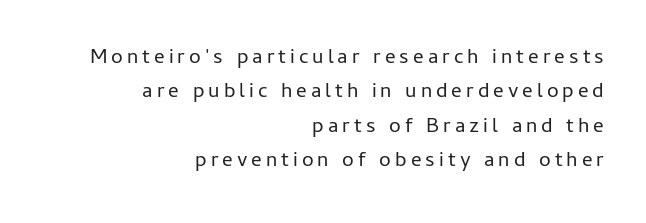
{"italic": "no", "bold": "no", "underline": "no", "align": "right", "line_spacing": "normal", "line_spacing_ratio": 1.64, "glyph_px": 21}
